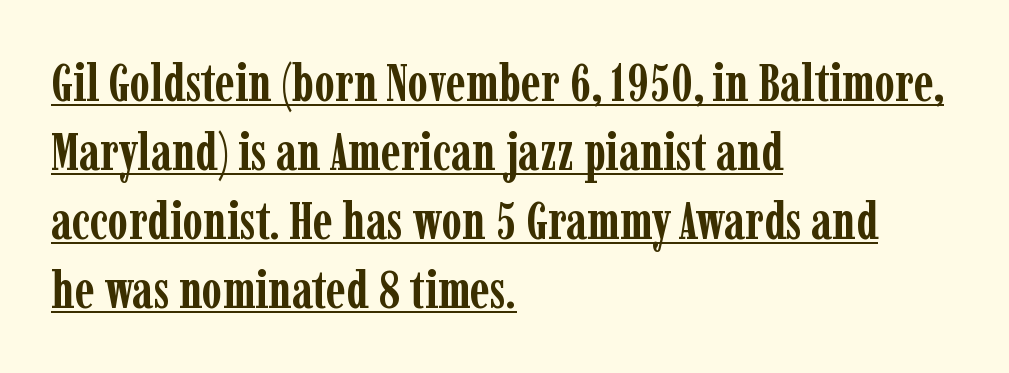
Tracking here is standard; glyphs follow each other at the usual distance. Stroke thickness is high; the sample reads as a true bold. Does the leading feel generous? No, just average. It's the straight-up-and-down kind of type. The passage is arranged the way most books set body copy — flush left.
